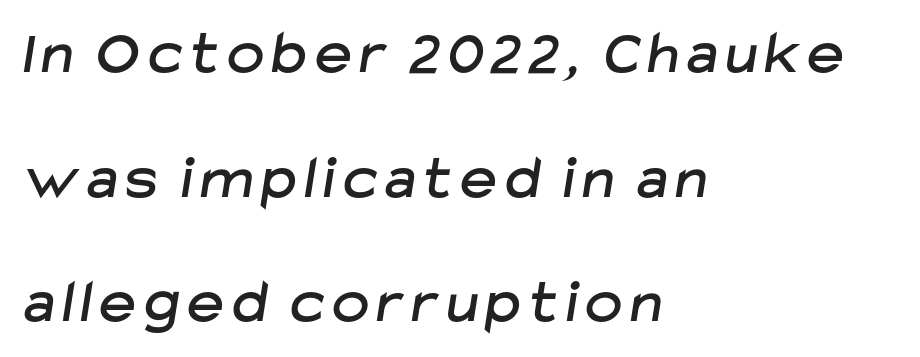
{"serif": "no", "width": "normal", "stroke_contrast": "low", "x_height": "medium", "monospaced": "no", "underline": "no", "align": "left", "line_spacing": "loose", "line_spacing_ratio": 2.01, "glyph_px": 62}
